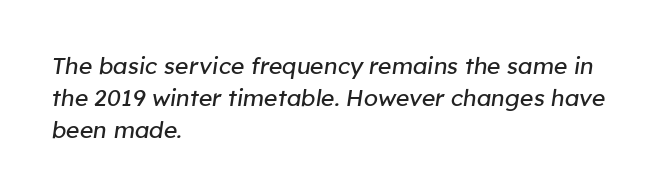
Weight: regular or lighter. Beneath every word, the page is bare. How are the letters spaced? Ordinarily, with no added tracking. Short and long lines alike share a common starting point at left.
